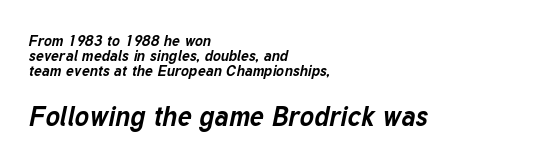
No word sits above an underline. Block two is the big one; block one sits smaller above it. Visually the block forms a straight wall on the left and a jagged coastline on the right. This is oblique type, the kind used for emphasis or titles. As a designer I'd log this as weight 700, bold. Quick note: interline space is minimal.
